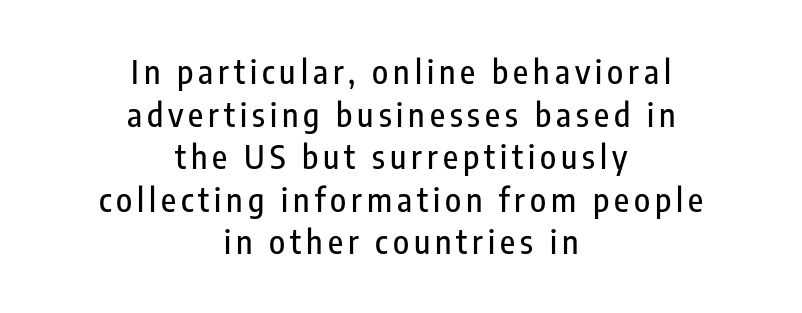
The area under the type is left untouched. Whoever set this chose a conventional vertical rhythm. Posture: straight, roman, zero tilt. Horizontal alignment here is central, giving a formal, balanced look. Note the varied advance widths — an 'i' is clearly narrower than an 'm'. Font category for this specimen: sans-serif.
